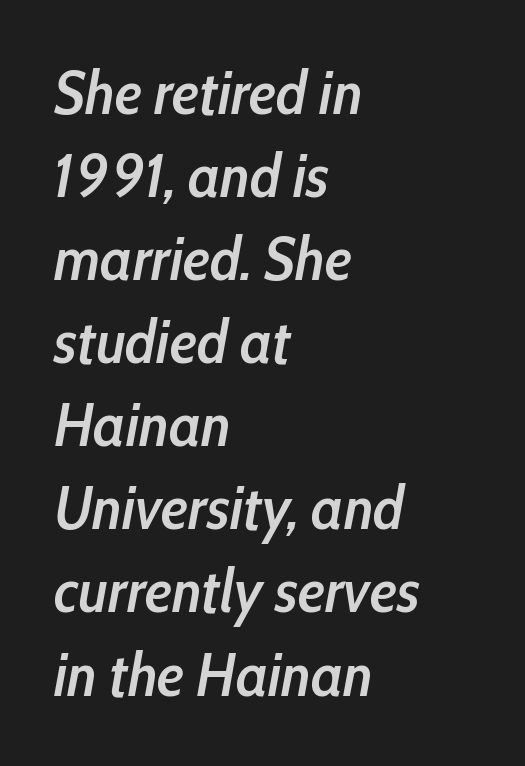
The image shows 62 px semibold, condensed type, italic (leaning right); set left-aligned, normal line spacing (1.34x), normal letter spacing, not underlined; low stroke contrast and a medium x-height.
